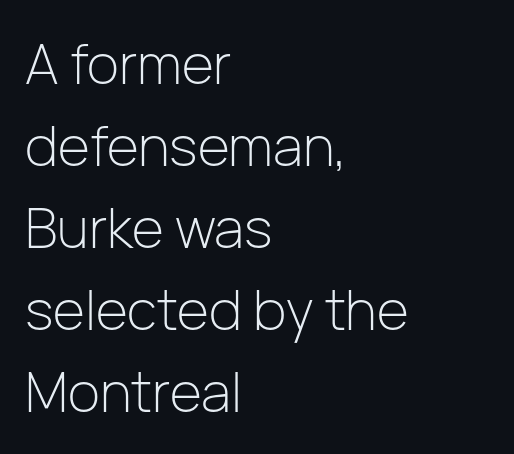
The image shows 55 px light sans-serif type, upright; set left-aligned, normal line spacing (1.49x), normal letter spacing, not underlined; low stroke contrast and a medium x-height.
